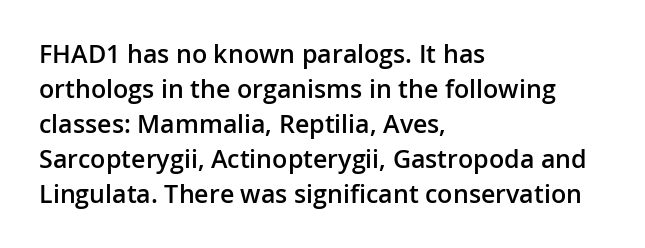
Q: Is the text bold? A: Semi-bold.
Q: Is the text italic (slanted)? A: No, it is upright.
Q: Is the text underlined? A: No.
Q: How is the paragraph aligned? A: Left-aligned.
Q: Is the spacing between letters normal or unusually wide? A: Normal.
Q: Is the spacing between lines tight, normal or loose? A: Normal.
